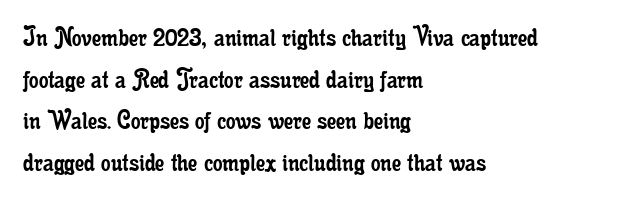
Rule under the text: the space is simply empty. Notice how the stems are strictly vertical — no italics here. Here the designer chose a conventional face with non-uniform glyph widths. Weight: regular or lighter. Small tapered or slab feet sit at the stroke ends, so this counts as serif. How are the letters spaced? Ordinarily, with no added tracking.
